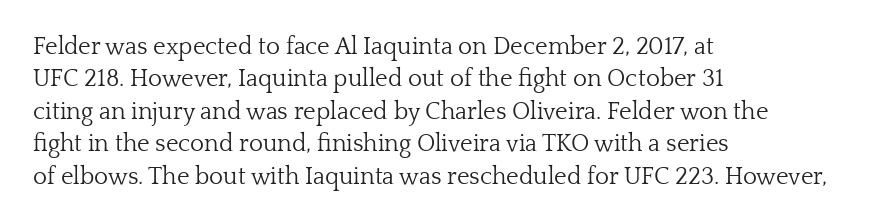
The typesetter chose a ragged-right arrangement here. In terms of letterspacing, this is plain default setting. Descenders hang freely into open space. A typesetter would call this leading conventional body-copy spacing. Stems and bowls with no extra thickness — not bold.
